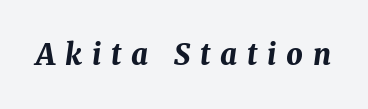
Q: Is the text bold? A: Yes.
Q: Is the text italic (slanted)? A: Yes, it leans right by about 8 degrees.
Q: Is the text underlined? A: No.
Q: Is the spacing between letters normal or unusually wide? A: Unusually wide.
Q: Width (condensed, normal, or wide)? A: Normal.
Q: Stroke contrast? A: Medium.
Q: x-height? A: Medium.
Q: Monospaced? A: No.
